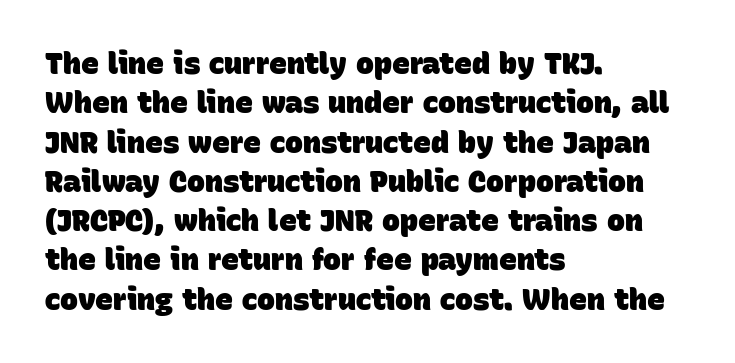
The image shows 30 px heavy sans-serif type; set left-aligned, normal line spacing (1.31x), normal letter spacing, not underlined; low stroke contrast and a large x-height.
